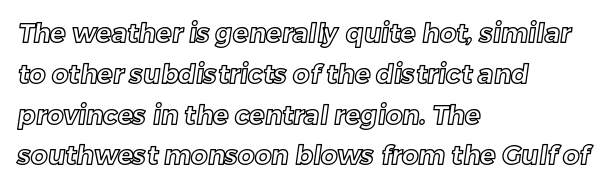
The image shows 26 px text type; set left-aligned, normal line spacing (1.57x), normal letter spacing, not underlined.
